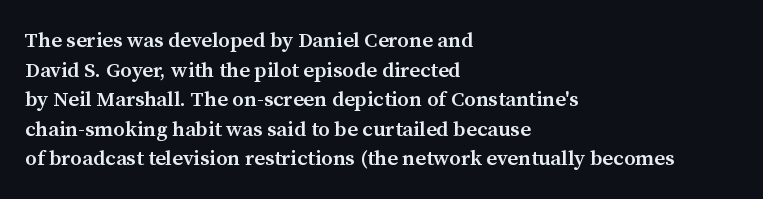
Q: Is the text bold? A: Semi-bold.
Q: Is the text italic (slanted)? A: No, it is upright.
Q: Is the text underlined? A: No.
Q: How is the paragraph aligned? A: Left-aligned.
Q: Is the spacing between letters normal or unusually wide? A: Normal.
Q: Is the spacing between lines tight, normal or loose? A: Normal.
